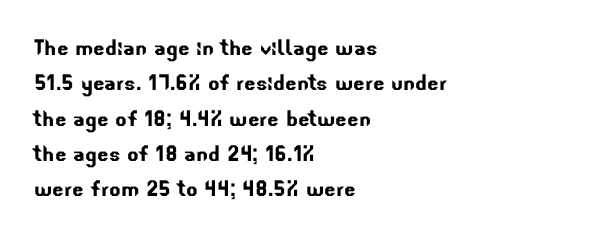
Q: Is the text underlined? A: No.
Q: How is the paragraph aligned? A: Left-aligned.
Q: Is the spacing between letters normal or unusually wide? A: Normal.
Q: Is the spacing between lines tight, normal or loose? A: Normal.
